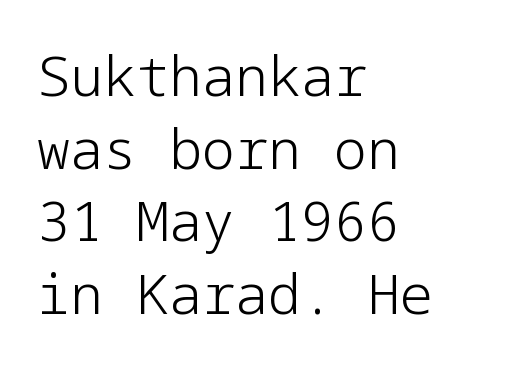
Only glyphs here, with clear space below each row. Horizontally, the lines are justified to the leading edge only. Style check: upright. These lines keep a tight, regular rhythm from letter to letter. Students, observe: this is what conventionally led text looks like. The characters display no serif detailing; their extremities are plain.
